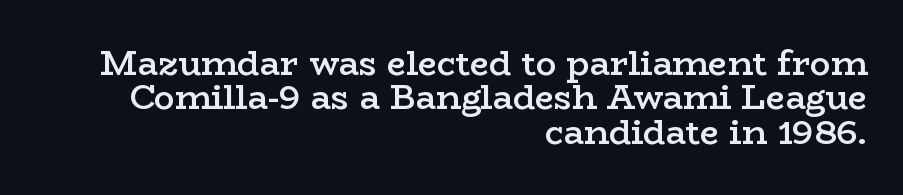
{"serif": "yes", "italic": "no", "bold": "semi", "weight": "semibold", "width": "wide", "stroke_contrast": "low", "x_height": "medium", "monospaced": "no", "underline": "no", "align": "right", "line_spacing": "tight", "line_spacing_ratio": 1.01, "letter_spacing": "normal", "letter_spacing_em": 0.0, "glyph_px": 34}
